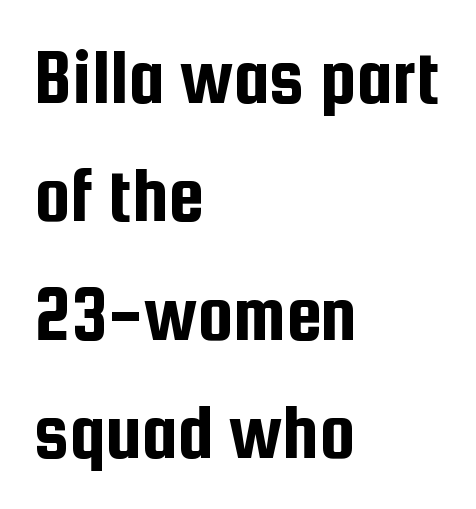
Leading matches the norm, producing a regular column. Proportional: the letters do not fall into vertical columns. A student would call this left alignment; a typographer would say flush left, rag right. Tall strokes in this sample are plumb rather than angled.
